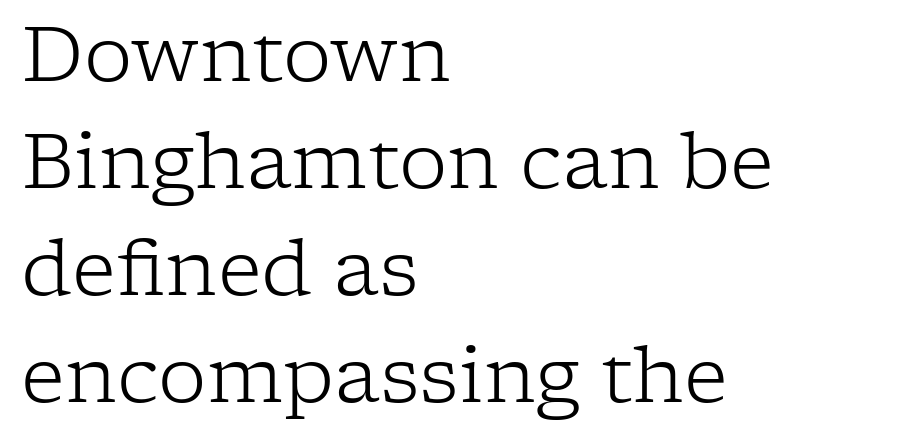
Q: Is the text bold? A: No.
Q: Is the text italic (slanted)? A: No, it is upright.
Q: Is the typeface a serif or a sans-serif typeface? A: Serif.
Q: Is the text underlined? A: No.
Q: How is the paragraph aligned? A: Left-aligned.
Q: Is the spacing between letters normal or unusually wide? A: Normal.
Q: Is the spacing between lines tight, normal or loose? A: Normal.
Q: Width (condensed, normal, or wide)? A: Normal.
Q: Stroke contrast? A: Low.
Q: x-height? A: Medium.
Q: Monospaced? A: No.
